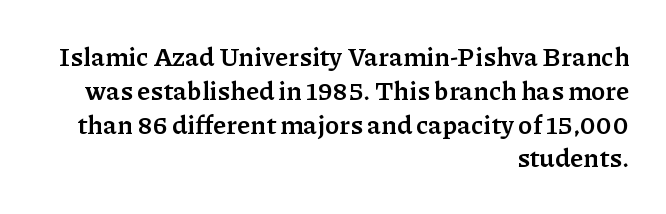
Q: Is the text bold? A: Yes.
Q: Is the text italic (slanted)? A: No, it is upright.
Q: Is the text underlined? A: No.
Q: How is the paragraph aligned? A: Right-aligned.
Q: Is the spacing between letters normal or unusually wide? A: Normal.
Q: Is the spacing between lines tight, normal or loose? A: Normal.
